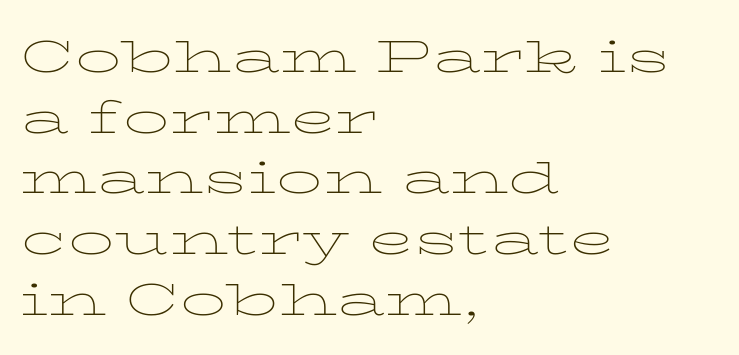
The image shows 46 px thin, wide serif type, upright; set left-aligned, normal line spacing (1.32x), normal letter spacing, not underlined; low stroke contrast and a medium x-height.
